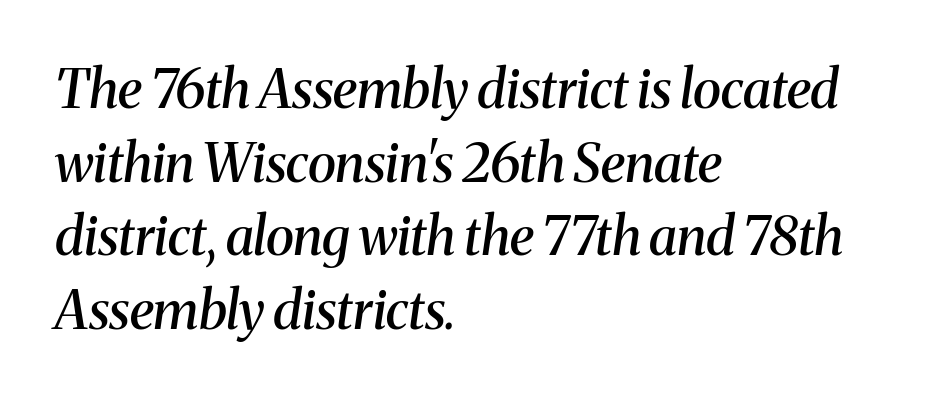
The image shows 53 px semibold serif type, italic (leaning right); set left-aligned, normal line spacing (1.39x), normal letter spacing, not underlined; medium stroke contrast and a medium x-height.
